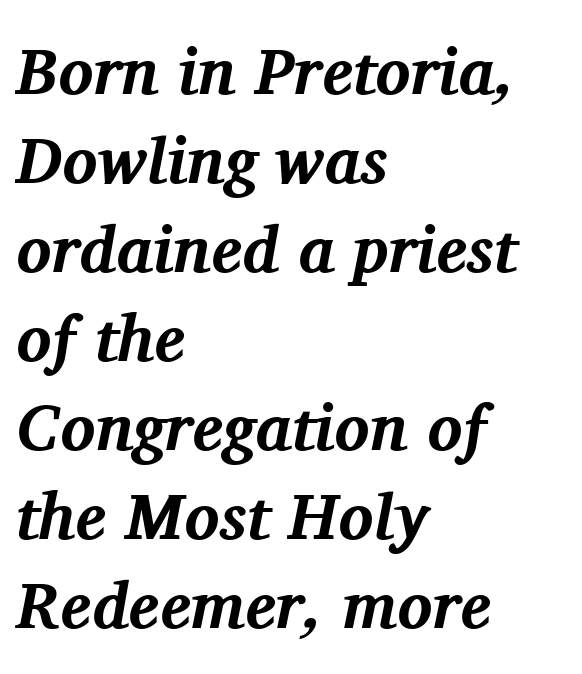
{"serif": "yes", "italic": "yes", "lean": "right", "slant_degrees": 11, "bold": "yes", "weight": "bold", "width": "normal", "stroke_contrast": "medium", "x_height": "medium", "monospaced": "no", "underline": "no", "align": "left", "line_spacing": "normal", "line_spacing_ratio": 1.37, "letter_spacing": "normal", "letter_spacing_em": 0.0, "glyph_px": 65}
